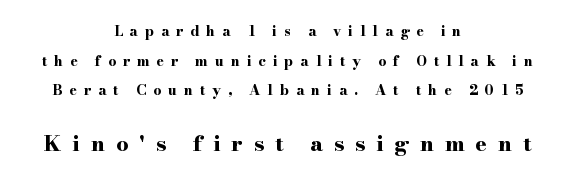
The image shows 22 px bold type, upright; set centered, loose line spacing (2.11x), unusually wide letter spacing (+0.49 em), not underlined; the second (bottom) block is 1.57x larger.
